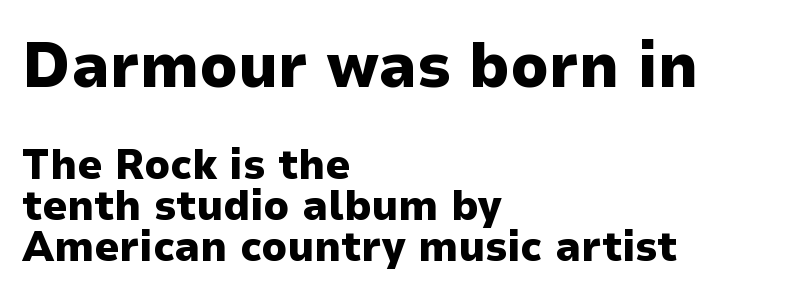
Q: Is the text bold? A: Yes.
Q: Is the text italic (slanted)? A: No, it is upright.
Q: Is the typeface a serif or a sans-serif typeface? A: Sans-serif.
Q: Is the text underlined? A: No.
Q: How is the paragraph aligned? A: Left-aligned.
Q: Is the spacing between letters normal or unusually wide? A: Normal.
Q: Is the spacing between lines tight, normal or loose? A: Tight.
Q: Which block of text is set in a larger size, the first (top) or the second (bottom)? A: The first (top) one.
Q: Width (condensed, normal, or wide)? A: Normal.
Q: Stroke contrast? A: Low.
Q: x-height? A: Medium.
Q: Monospaced? A: No.
